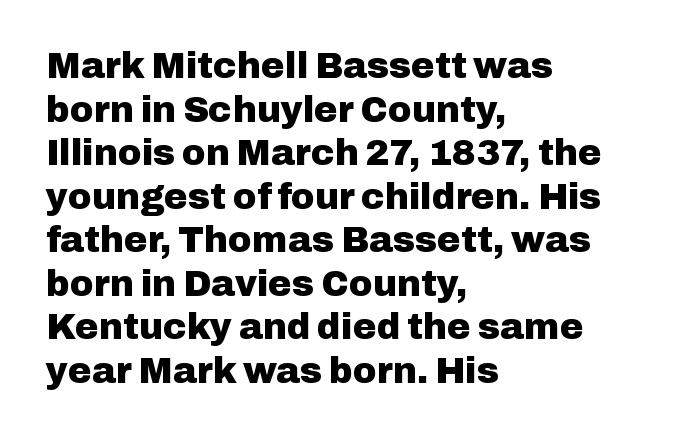
The typeface chosen for these lines omits serifs. Do the characters align in a grid? No, the font is proportional. Bare-footed words on every line. The letters are bold, with thick, heavy strokes.
